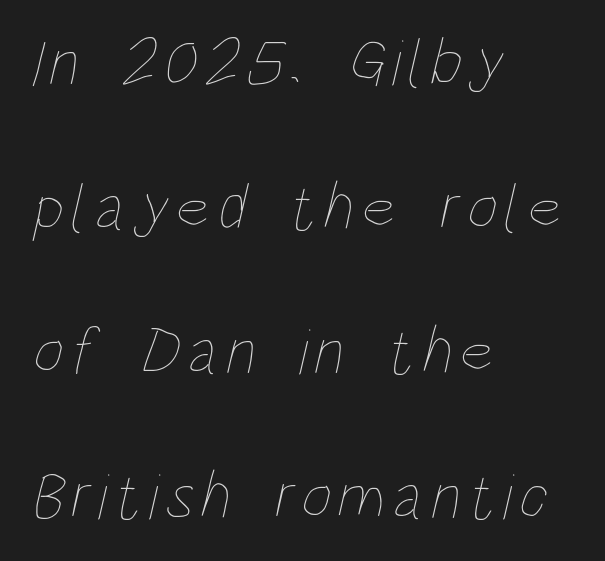
{"bold": "no", "weight": "thin", "width": "condensed", "stroke_contrast": "low", "x_height": "large", "monospaced": "no", "underline": "no", "align": "left", "line_spacing": "loose", "line_spacing_ratio": 2.19, "glyph_px": 66}
